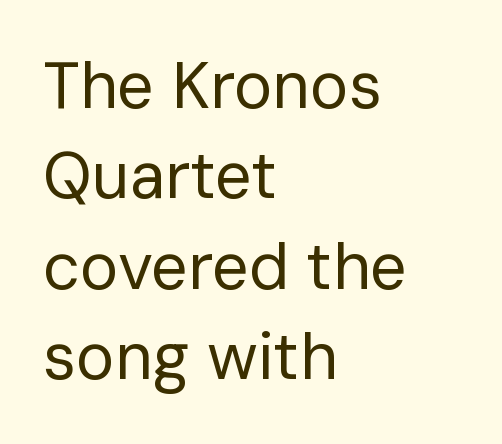
The image shows 65 px regular-weight sans-serif type, upright; set left-aligned, normal line spacing (1.39x), normal letter spacing, not underlined; low stroke contrast and a medium x-height.
